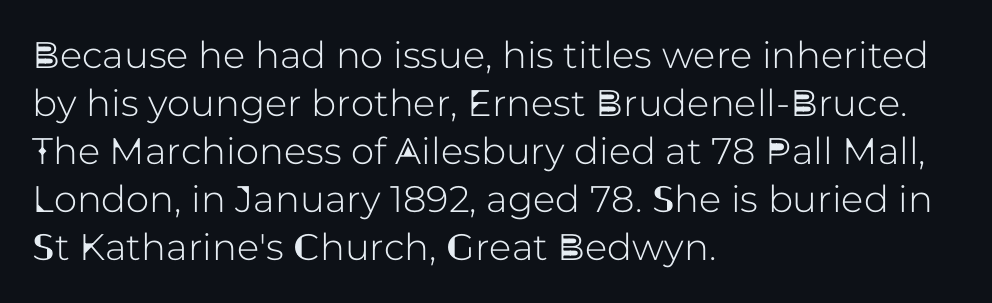
The leading is moderate, giving the passage an even texture. Look at the bottom of the vertical strokes: they stop flat, with no serifs. A roman cut, with each character standing at attention. Here the designer chose a conventional face with non-uniform glyph widths.
